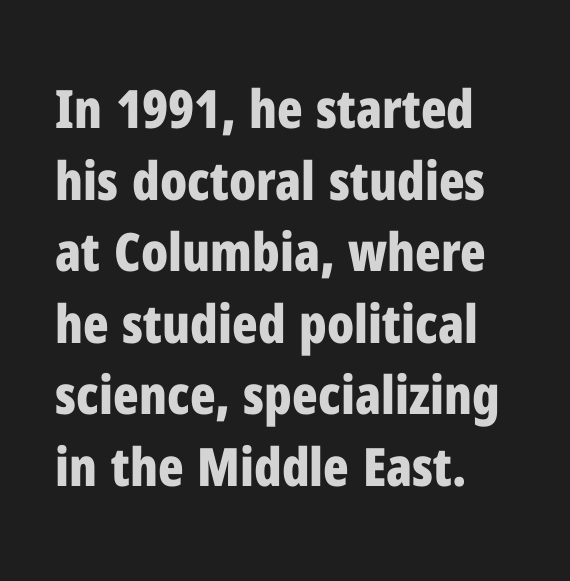
The image shows 53 px bold, condensed sans-serif type, upright; set left-aligned, normal line spacing (1.35x), normal letter spacing, not underlined; low stroke contrast and a medium x-height.
